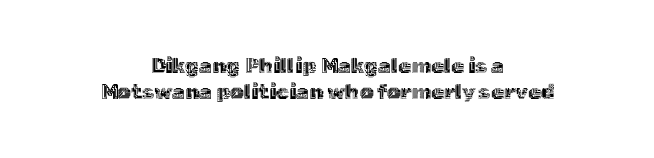
Where is the straight margin? There isn't one; the lines are centered. The rendering keeps characters at their native spacing. Style check: upright. Type without underlining.
